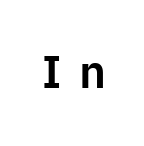
Q: Is the text italic (slanted)? A: No, it is upright.
Q: Is the typeface a serif or a sans-serif typeface? A: Sans-serif.
Q: Is the text underlined? A: No.
Q: Is the spacing between letters normal or unusually wide? A: Unusually wide.
Q: Width (condensed, normal, or wide)? A: Normal.
Q: Stroke contrast? A: Low.
Q: x-height? A: Medium.
Q: Monospaced? A: No.
